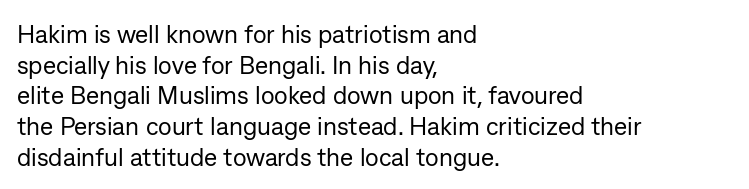
The letters look calm and open, with moderate or lighter stems. Descenders are the only things crossing below the line. Left-aligned paragraph, ragged on the right. Short note: letters normally spaced.
